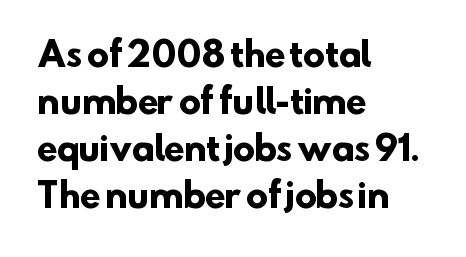
Notice how thick the strokes are: this is what a full bold looks like. All the whitespace from short lines collects on the right. The rendering uses a moderate line-height, typical for paragraphs. A typesetter would label this face a sans.
